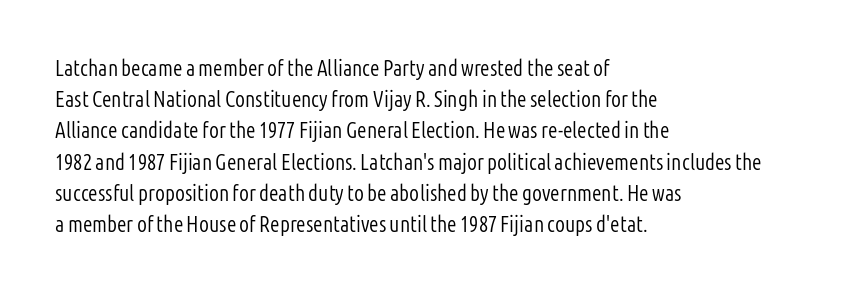
Q: Is the text bold? A: No.
Q: Is the text italic (slanted)? A: No, it is upright.
Q: Is the text underlined? A: No.
Q: How is the paragraph aligned? A: Left-aligned.
Q: Is the spacing between letters normal or unusually wide? A: Normal.
Q: Is the spacing between lines tight, normal or loose? A: Normal.
